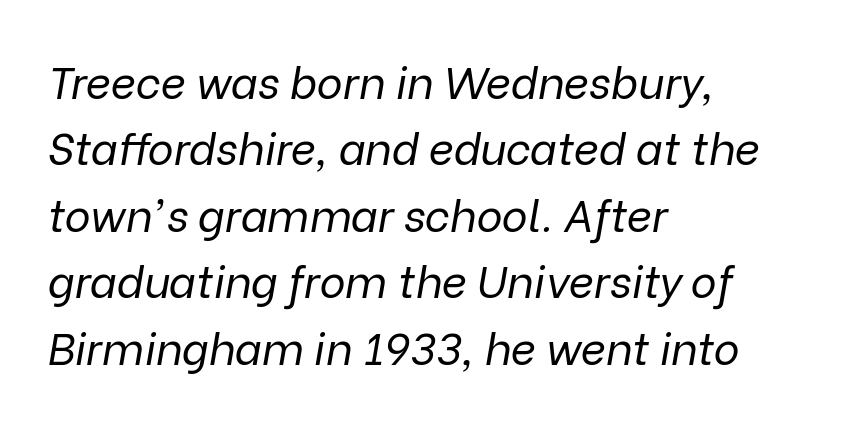
Here the designer chose a conventional face with non-uniform glyph widths. The area under the type is left untouched. Unbolded letterforms with no extra heft. The font's italic variant was chosen for this text.
